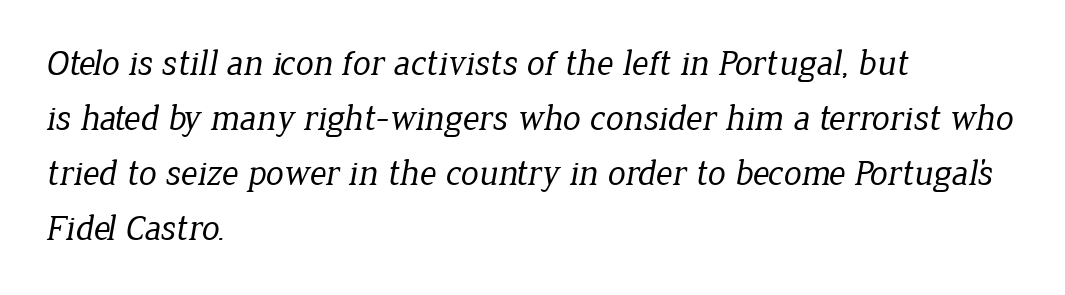
{"serif": "yes", "bold": "no", "weight": "regular", "width": "normal", "stroke_contrast": "low", "x_height": "medium", "monospaced": "no", "underline": "no", "align": "left", "line_spacing": "normal", "line_spacing_ratio": 1.53, "letter_spacing": "normal", "letter_spacing_em": 0.0, "glyph_px": 36}
